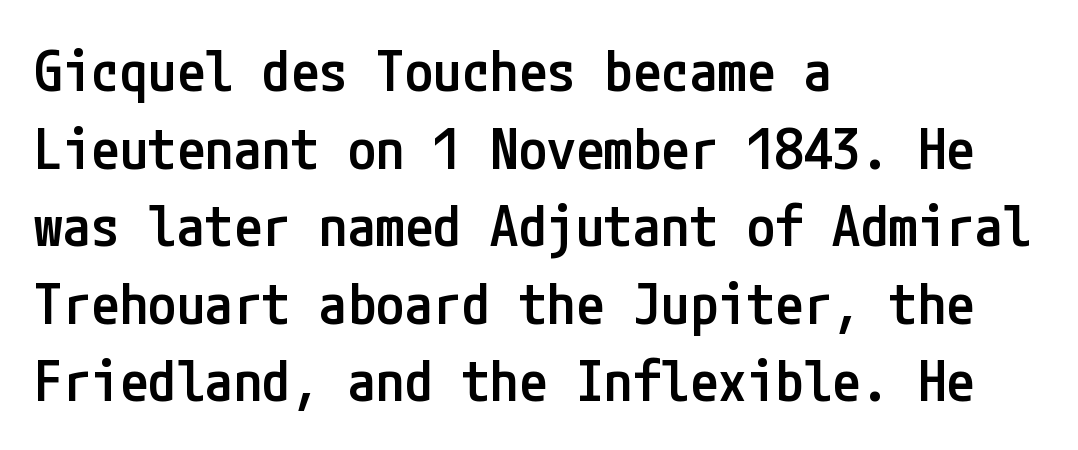
{"serif": "no", "italic": "no", "bold": "semi", "weight": "semibold", "width": "condensed", "stroke_contrast": "low", "x_height": "medium", "underline": "no", "align": "left", "line_spacing": "normal", "line_spacing_ratio": 1.36, "letter_spacing": "normal", "letter_spacing_em": 0.0, "glyph_px": 57}
